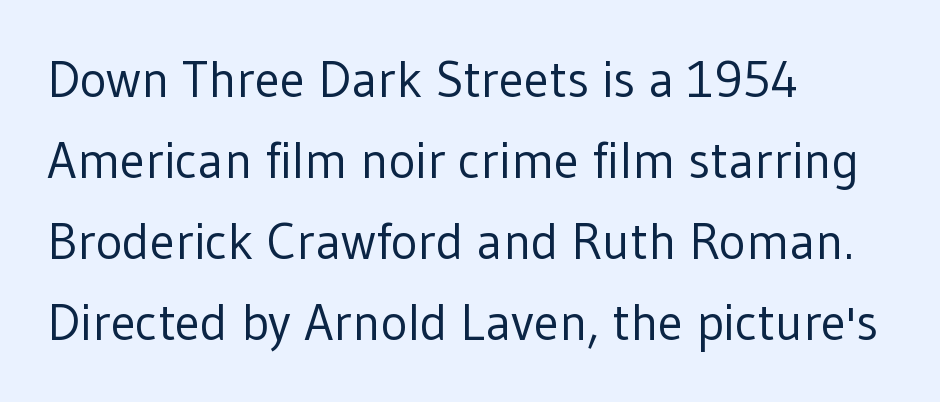
The image shows 51 px regular-weight sans-serif type, upright; set left-aligned, normal line spacing (1.59x), normal letter spacing, not underlined; low stroke contrast and a medium x-height.
